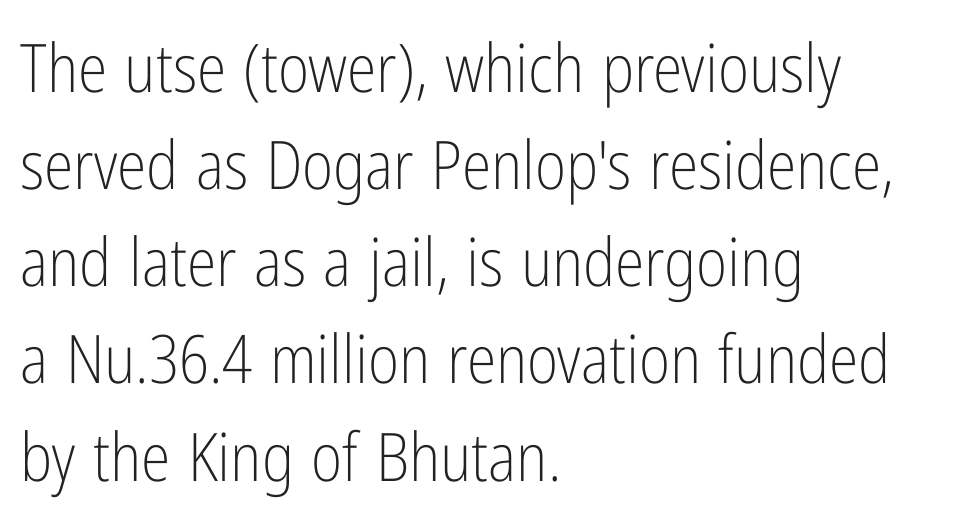
{"serif": "no", "italic": "no", "bold": "no", "weight": "light", "width": "condensed", "stroke_contrast": "low", "x_height": "medium", "monospaced": "no", "underline": "no", "align": "left", "line_spacing": "normal", "line_spacing_ratio": 1.45, "letter_spacing": "normal", "letter_spacing_em": 0.0, "glyph_px": 67}
